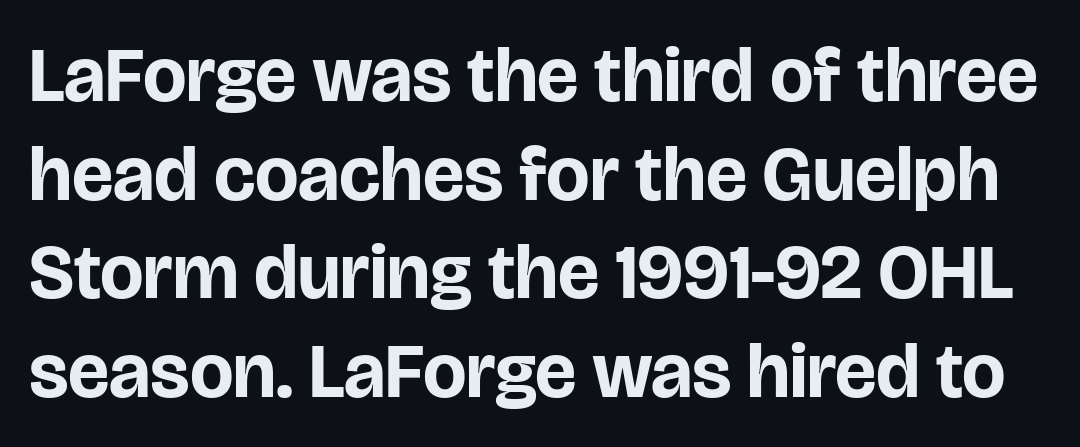
{"serif": "no", "italic": "no", "bold": "yes", "weight": "bold", "width": "normal", "stroke_contrast": "low", "x_height": "large", "monospaced": "no", "underline": "no", "line_spacing": "normal", "line_spacing_ratio": 1.28, "letter_spacing": "normal", "letter_spacing_em": 0.0, "glyph_px": 77}
